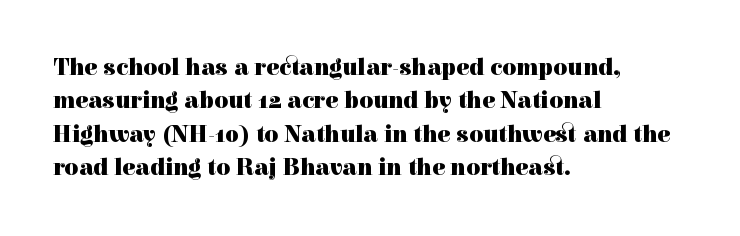
You can tell it's not italic because the verticals are truly vertical. Descender tails drop into unmarked territory. Baseline-to-baseline distance is the conventional proportion of letter height. Nobody touched the tracking dial on this one. Thick stems and heavy bowls — unmistakably bold. One-word summary of the alignment: left.
